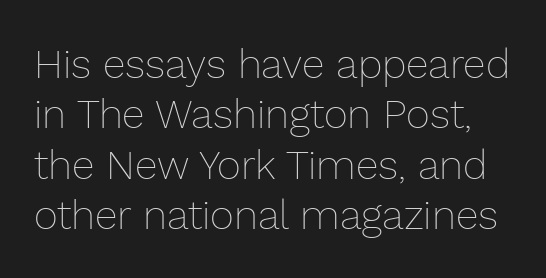
The image shows 41 px thin type, upright; set line spacing 1.23x, normal letter spacing, not underlined; low stroke contrast and a medium x-height.
